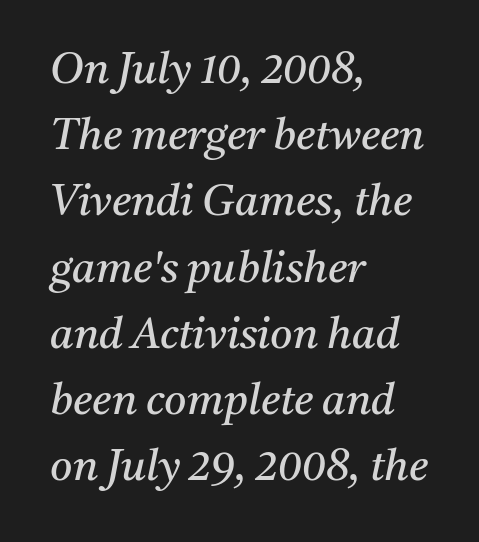
Ink coverage per letter is moderate at most. Horizontal bands of white between lines are of average thickness. The area under the type is left untouched. Caption: standard tracking, unaltered. The passage shown is typeset with a serif family.
